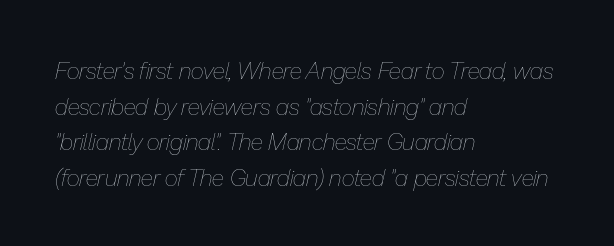
The image shows 23 px text type, italic (leaning right); set left-aligned, normal line spacing (1.55x), normal letter spacing, not underlined.
